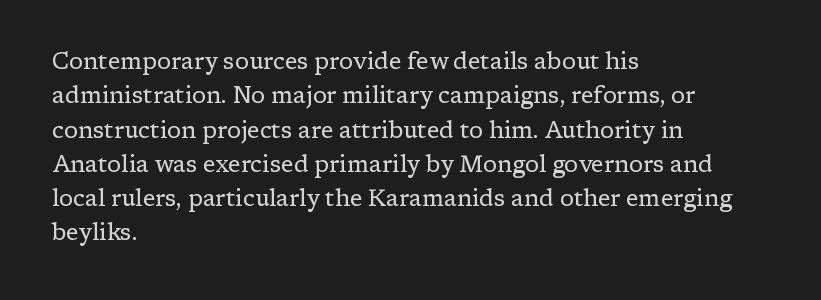
The image shows 23 px text type, upright; set left-aligned, normal line spacing (1.49x), normal letter spacing, not underlined.
